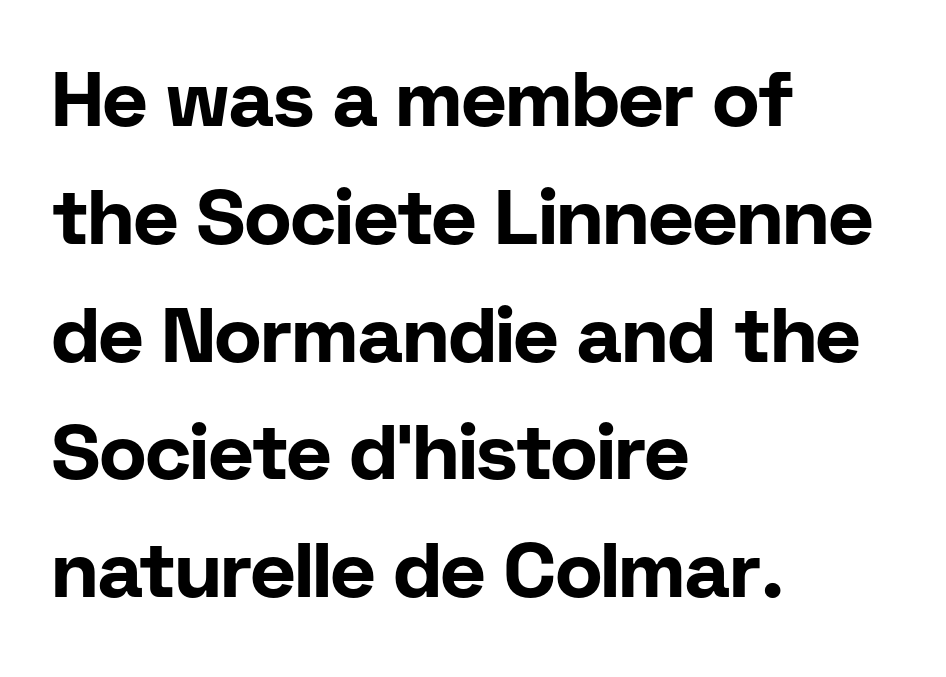
The image shows 77 px bold sans-serif type, upright; set left-aligned, normal line spacing (1.53x), normal letter spacing, not underlined; low stroke contrast and a medium x-height.
